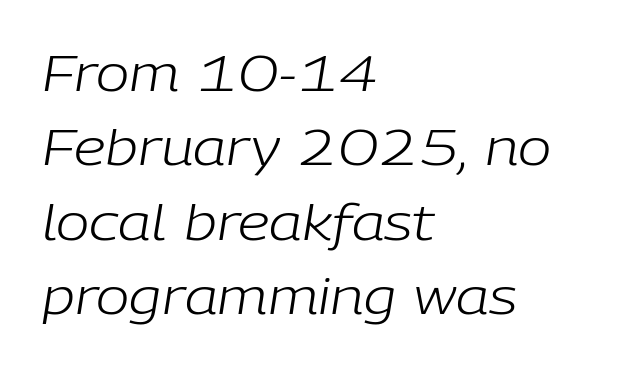
Q: Is the text bold? A: No.
Q: Is the text italic (slanted)? A: Yes, it leans right by about 9 degrees.
Q: Is the text underlined? A: No.
Q: How is the paragraph aligned? A: Left-aligned.
Q: Is the spacing between letters normal or unusually wide? A: Normal.
Q: Is the spacing between lines tight, normal or loose? A: Normal.
Q: Width (condensed, normal, or wide)? A: Normal.
Q: Stroke contrast? A: Low.
Q: x-height? A: Medium.
Q: Monospaced? A: No.
